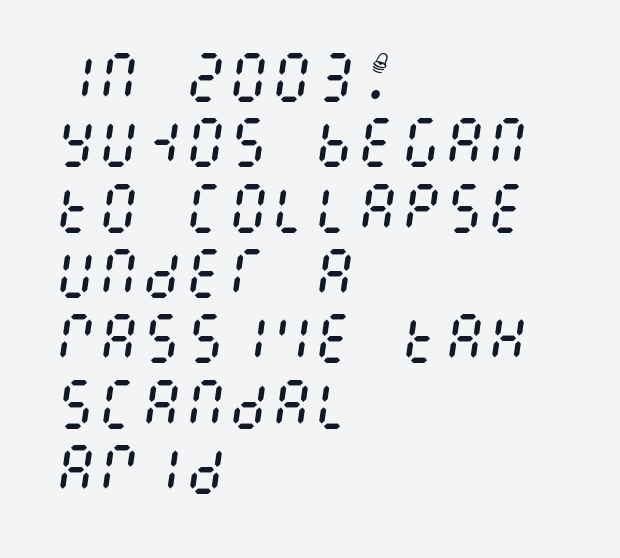
The font's italic variant was chosen for this text. The strokes are not fattened; the text isn't bold. This rendering uses left alignment, leaving the right contour irregular. The space directly below the letters is spotless. The type is set solid horizontally, with unmodified tracking.
